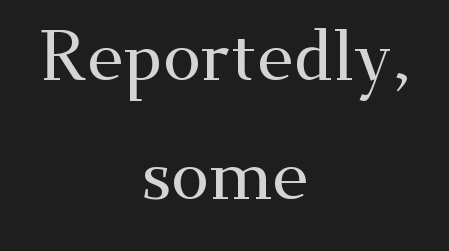
The typesetter chose a symmetrical, centered arrangement here. This sample has the flowing, uneven cadence of proportional lettering. The baseline area is clear. The lettering stays uniformly vertical, giving the passage a roman look. The letters sit at their default tracking, neither squeezed nor spread. These lines are composed in type with serifs.
